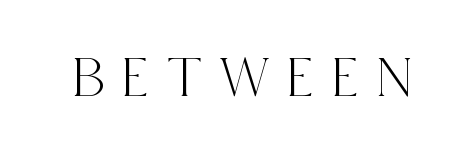
{"serif": "yes", "italic": "no", "width": "condensed", "x_height": "large", "monospaced": "no", "underline": "no", "letter_spacing": "wide", "letter_spacing_em": 0.3, "glyph_px": 59}
